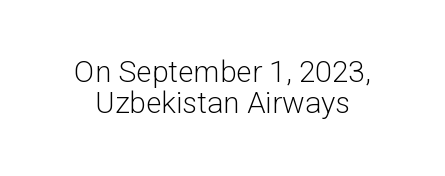
Q: Is the text bold? A: No.
Q: Is the text italic (slanted)? A: No, it is upright.
Q: Is the typeface a serif or a sans-serif typeface? A: Sans-serif.
Q: Is the text underlined? A: No.
Q: Is the spacing between letters normal or unusually wide? A: Normal.
Q: Is the spacing between lines tight, normal or loose? A: Tight.
Q: Width (condensed, normal, or wide)? A: Normal.
Q: Stroke contrast? A: Low.
Q: x-height? A: Medium.
Q: Monospaced? A: No.
